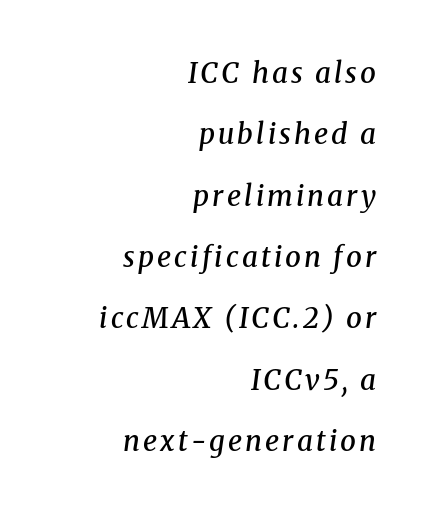
Strokes here are thickened, but only to semibold level. A flush-right, rag-left setting is used for this passage. This sample uses a serif face. The passage shown is typed in a proportional face where columns would drift.
